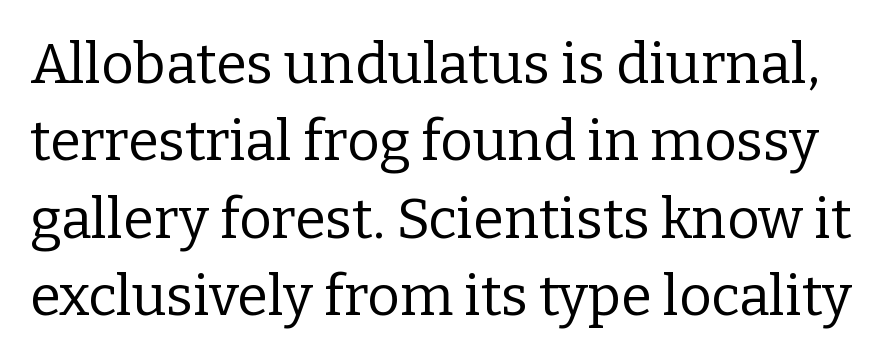
Quick note: not italic, upright. The strokes carry an ordinary text weight at most. Caption: standard tracking, unaltered. This is serif lettering, the kind often seen in printed books.
